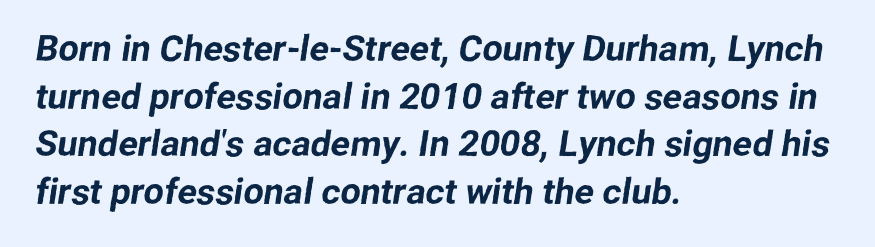
A classic flush-left, rag-right setting is used for this passage. Has an underline been added? It has not. Here the designer chose a conventional face with non-uniform glyph widths. Serif or sans? Sans — the stroke terminals are bare. Horizontal bands of white between lines are of average thickness.
